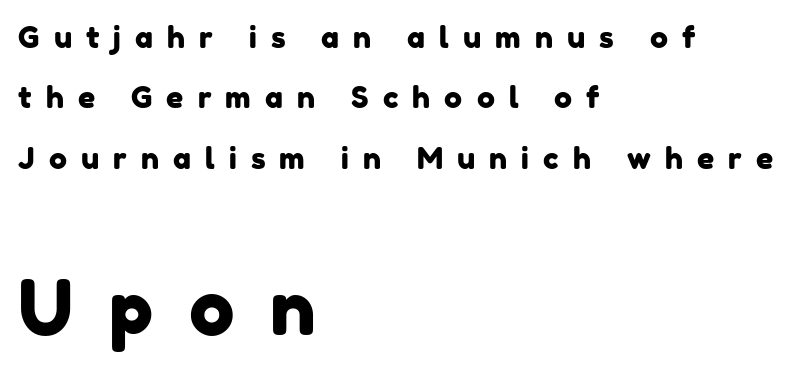
The words here are not underlined. The lower block of text is set noticeably larger than the block above it. This sample is left-justified, so line endings fall wherever the words run out. Letter spacing: wide. Are there feet on the stems? There aren't — it's a sans.
